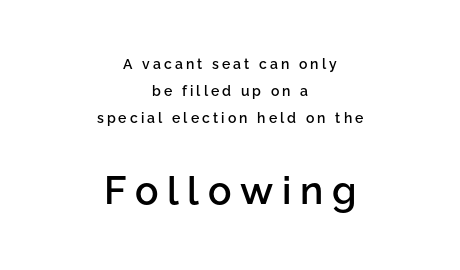
Q: Is the text bold? A: Semi-bold.
Q: Is the text italic (slanted)? A: No, it is upright.
Q: Is the typeface a serif or a sans-serif typeface? A: Sans-serif.
Q: Is the text underlined? A: No.
Q: How is the paragraph aligned? A: Centered.
Q: Is the spacing between letters normal or unusually wide? A: Unusually wide.
Q: Is the spacing between lines tight, normal or loose? A: Loose.
Q: Which block of text is set in a larger size, the first (top) or the second (bottom)? A: The second (bottom) one.
Q: Width (condensed, normal, or wide)? A: Normal.
Q: Stroke contrast? A: Low.
Q: x-height? A: Medium.
Q: Monospaced? A: No.
